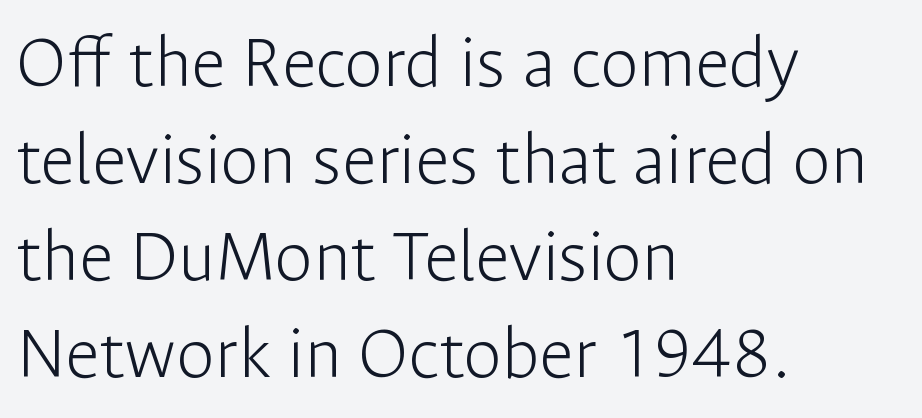
The image shows 77 px light sans-serif type, upright; set left-aligned, normal line spacing (1.26x), normal letter spacing, not underlined; low stroke contrast and a medium x-height.
